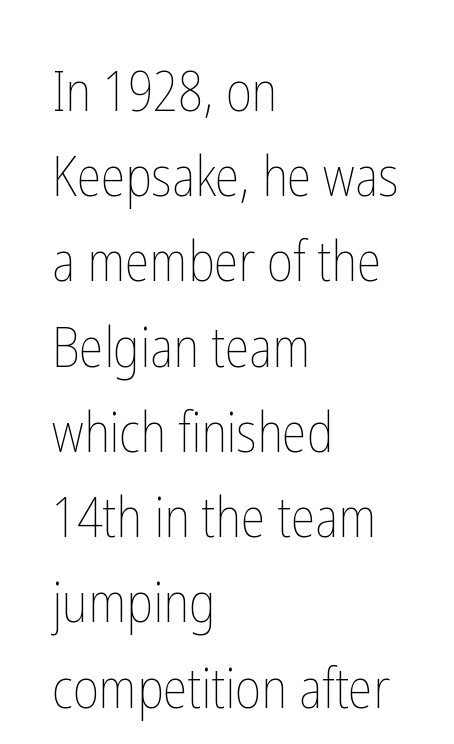
Q: Is the text bold? A: No.
Q: Is the text italic (slanted)? A: No, it is upright.
Q: Is the text underlined? A: No.
Q: How is the paragraph aligned? A: Left-aligned.
Q: Is the spacing between letters normal or unusually wide? A: Normal.
Q: Is the spacing between lines tight, normal or loose? A: Normal.
Q: Width (condensed, normal, or wide)? A: Condensed.
Q: Stroke contrast? A: Low.
Q: x-height? A: Medium.
Q: Monospaced? A: No.
